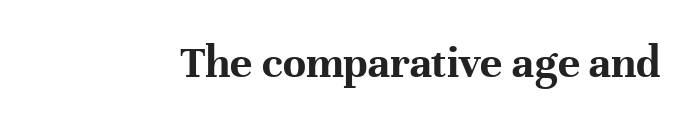
Q: Is the text bold? A: Yes.
Q: Is the text italic (slanted)? A: No, it is upright.
Q: Is the typeface a serif or a sans-serif typeface? A: Serif.
Q: Is the text underlined? A: No.
Q: Is the spacing between letters normal or unusually wide? A: Normal.
Q: Width (condensed, normal, or wide)? A: Normal.
Q: Stroke contrast? A: High.
Q: x-height? A: Medium.
Q: Monospaced? A: No.
